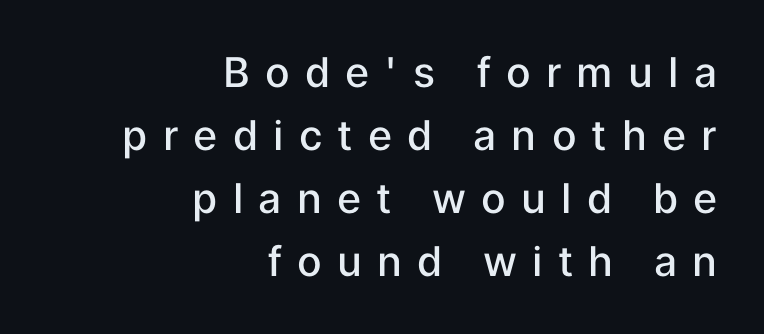
The image shows 41 px semibold sans-serif type, upright; set right-aligned, normal line spacing (1.54x), unusually wide letter spacing (+0.37 em), not underlined; low stroke contrast and a medium x-height.
